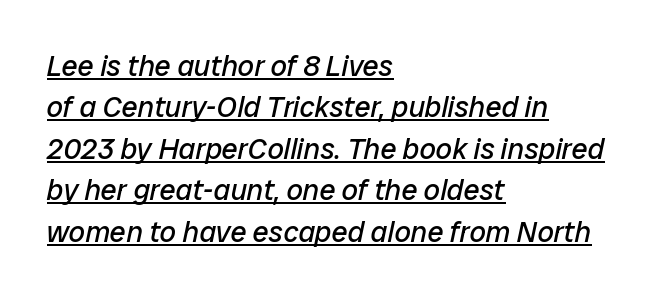
{"italic": "yes", "lean": "right", "slant_degrees": 12, "bold": "no", "weight": "regular", "width": "normal", "stroke_contrast": "low", "x_height": "medium", "monospaced": "no", "underline": "yes", "align": "left", "line_spacing": "normal", "line_spacing_ratio": 1.43, "letter_spacing": "normal", "letter_spacing_em": 0.0, "glyph_px": 29}
